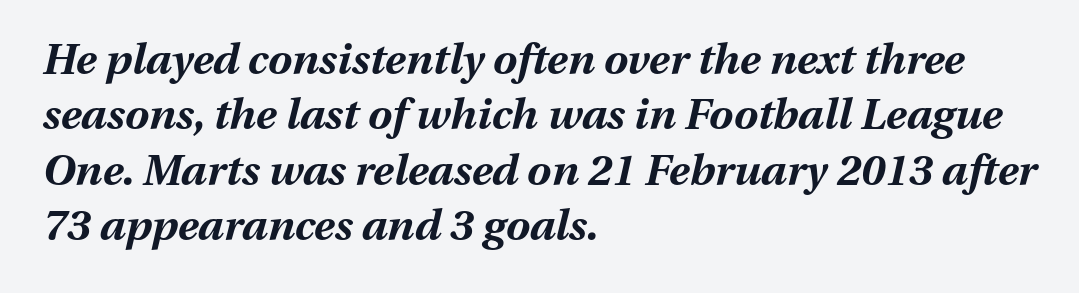
The image shows 43 px bold type, italic (leaning right); set left-aligned, normal line spacing (1.29x), normal letter spacing, not underlined; medium stroke contrast and a medium x-height.
